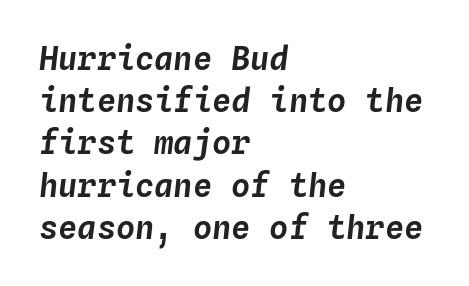
Q: Is the text italic (slanted)? A: Yes, it leans right by about 4 degrees.
Q: Is the text underlined? A: No.
Q: How is the paragraph aligned? A: Left-aligned.
Q: Is the spacing between letters normal or unusually wide? A: Normal.
Q: Is the spacing between lines tight, normal or loose? A: Normal.
Q: Width (condensed, normal, or wide)? A: Normal.
Q: Stroke contrast? A: Low.
Q: x-height? A: Medium.
Q: Monospaced? A: Yes.
